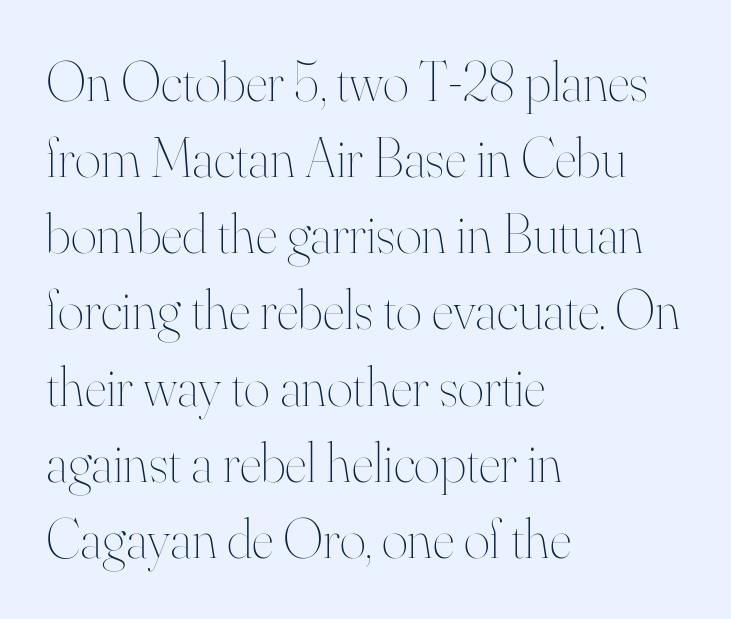
Q: Is the text bold? A: No.
Q: Is the text italic (slanted)? A: No, it is upright.
Q: Is the text underlined? A: No.
Q: How is the paragraph aligned? A: Left-aligned.
Q: Is the spacing between letters normal or unusually wide? A: Normal.
Q: Is the spacing between lines tight, normal or loose? A: Normal.
Q: Width (condensed, normal, or wide)? A: Normal.
Q: Stroke contrast? A: High.
Q: x-height? A: Small.
Q: Monospaced? A: No.
